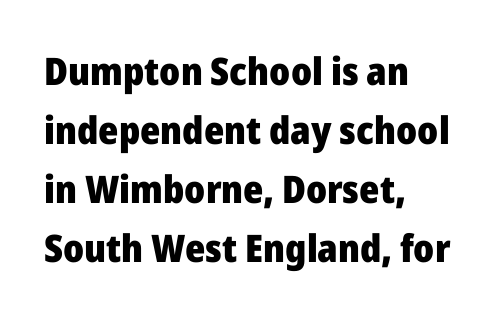
Q: Is the text bold? A: Yes.
Q: Is the text italic (slanted)? A: No, it is upright.
Q: Is the typeface a serif or a sans-serif typeface? A: Sans-serif.
Q: Is the text underlined? A: No.
Q: How is the paragraph aligned? A: Left-aligned.
Q: Is the spacing between letters normal or unusually wide? A: Normal.
Q: Is the spacing between lines tight, normal or loose? A: Normal.
Q: Width (condensed, normal, or wide)? A: Normal.
Q: Stroke contrast? A: Low.
Q: x-height? A: Medium.
Q: Monospaced? A: No.
